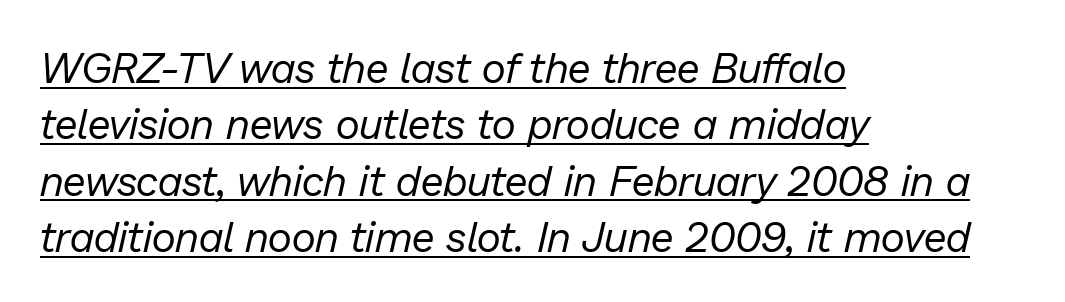
When letters slant like this, we call the style italic. The passage is arranged the way most books set body copy — flush left. The type is set solid horizontally, with unmodified tracking. The passage shown is underscored from start to finish. A quiet, ordinary-to-light weight characterises the typeface. These lines sit exactly where default settings would place them.
